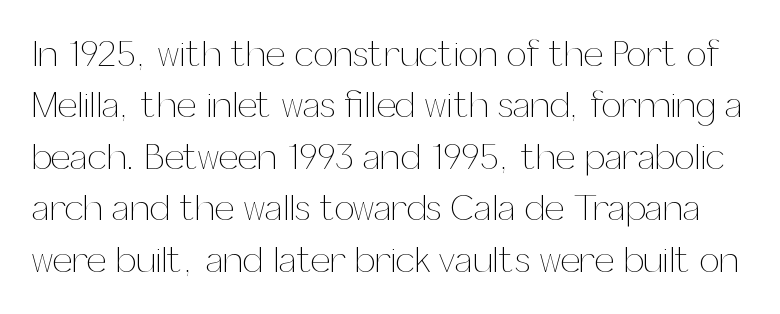
{"italic": "no", "bold": "no", "weight": "thin", "width": "normal", "stroke_contrast": "medium", "x_height": "medium", "monospaced": "no", "underline": "no", "line_spacing": "normal", "line_spacing_ratio": 1.43, "letter_spacing": "normal", "letter_spacing_em": 0.0, "glyph_px": 36}
